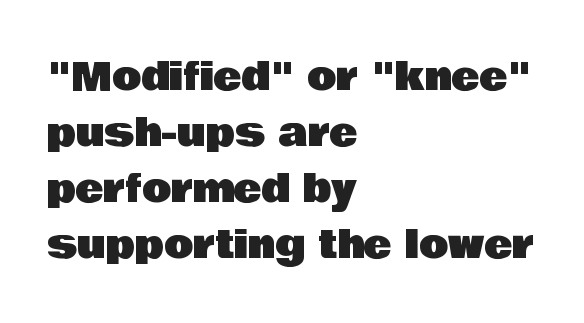
The image shows 38 px sans-serif type, upright; set left-aligned, normal line spacing (1.47x), normal letter spacing, not underlined; low stroke contrast and a large x-height.
